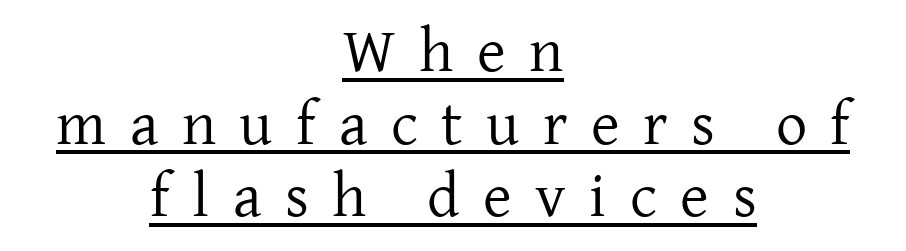
The passage shown is typeset with a serif family. The rendering uses the underline text-decoration. A student would call this center alignment; a typographer would say set centered. The rendering inserts visible extra space after every character.
